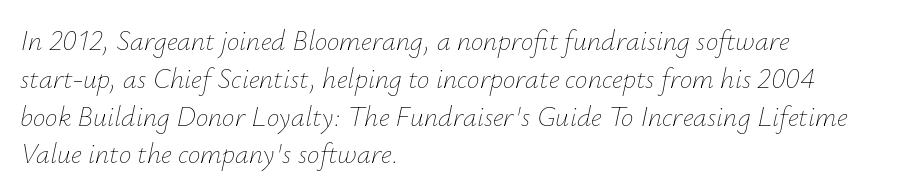
{"italic": "yes", "lean": "right", "slant_degrees": 12, "bold": "no", "weight": "thin", "width": "normal", "stroke_contrast": "low", "x_height": "small", "monospaced": "no", "underline": "no", "align": "left", "line_spacing": "normal", "line_spacing_ratio": 1.35, "letter_spacing": "normal", "letter_spacing_em": 0.0, "glyph_px": 28}
